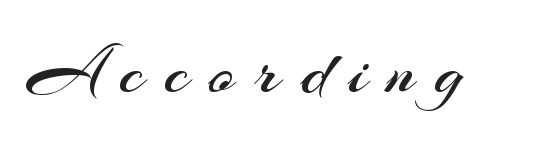
{"serif": "no", "bold": "no", "weight": "regular", "width": "normal", "stroke_contrast": "medium", "x_height": "small", "monospaced": "no", "underline": "no", "letter_spacing": "wide", "letter_spacing_em": 0.29, "glyph_px": 70}
